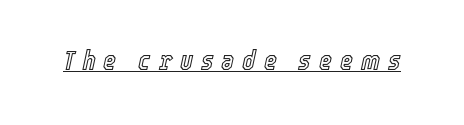
The passage shown is typed in a proportional face where columns would drift. Loose tracking; the words dissolve into strings of separated letters. The passage shown is underscored from start to finish. Characters are canted at an angle relative to the baseline's perpendicular.
